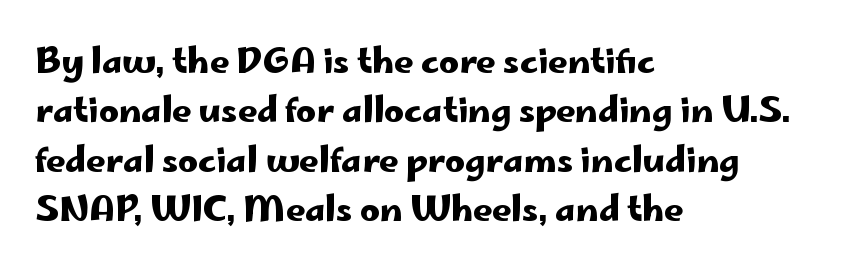
The image shows 34 px wide sans-serif type, upright; set left-aligned, normal line spacing (1.45x), normal letter spacing, not underlined; low stroke contrast and a small x-height.
